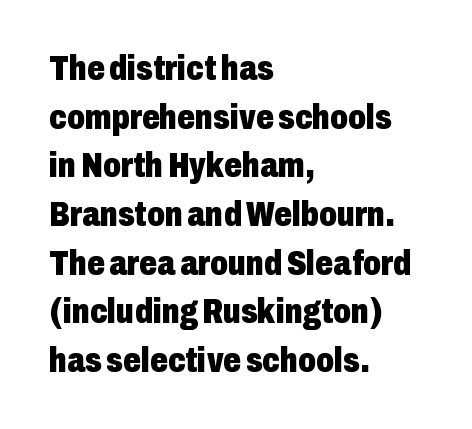
The specimen reads as upright at a glance. The vertical gap from one line to the next is medium. Note: no serifs on the glyphs. Thick stems and heavy bowls — unmistakably bold. Note the varied advance widths — an 'i' is clearly narrower than an 'm'. Short and long lines alike share a common starting point at left.
